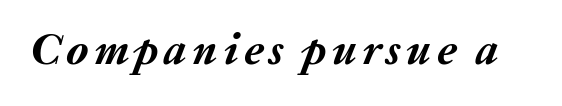
Italic? Definitely — the glyphs are oblique. Decoration check: the copy has no underline. Every letter is thick-stroked: bold, no question. You could not count columns in this text — the font is proportionally spaced.
